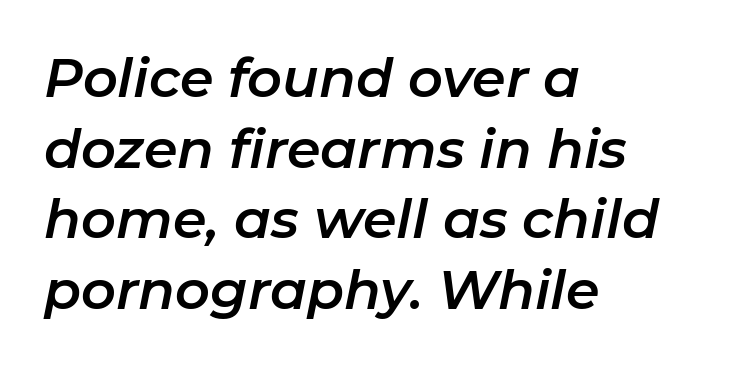
This sample keeps an unexceptional amount of space between lines. Typeset ragged right — the left edge is the straight one. Compared with ordinary roman type, these characters are visibly tilted. The passage shown is typed in a proportional face where columns would drift. There is no visible air inserted between adjacent glyphs. Rule under the text: the space is simply empty.
